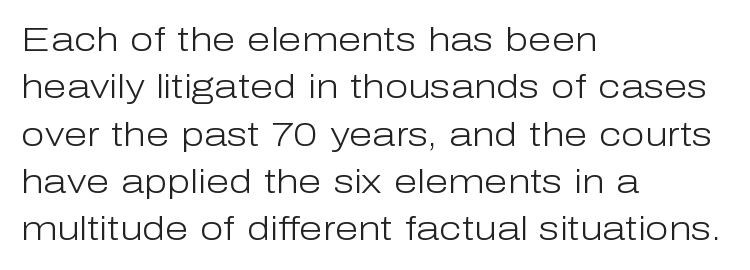
Q: Is the text bold? A: No.
Q: Is the text italic (slanted)? A: No, it is upright.
Q: Is the typeface a serif or a sans-serif typeface? A: Sans-serif.
Q: Is the text underlined? A: No.
Q: How is the paragraph aligned? A: Left-aligned.
Q: Is the spacing between letters normal or unusually wide? A: Normal.
Q: Is the spacing between lines tight, normal or loose? A: Normal.
Q: Width (condensed, normal, or wide)? A: Normal.
Q: Stroke contrast? A: Low.
Q: x-height? A: Medium.
Q: Monospaced? A: No.
